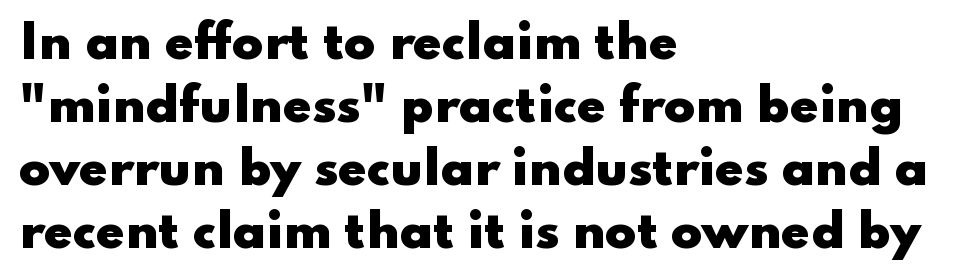
The image shows 46 px heavy, wide sans-serif type, upright; set left-aligned, normal line spacing (1.37x), normal letter spacing, not underlined; low stroke contrast and a small x-height.
